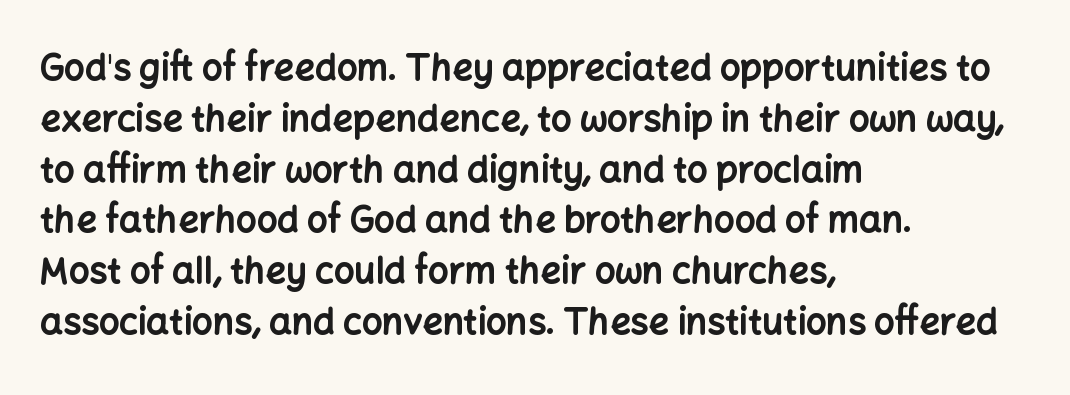
The image shows 36 px bold sans-serif type, upright; set left-aligned, normal line spacing (1.41x), normal letter spacing, not underlined; low stroke contrast and a medium x-height.
